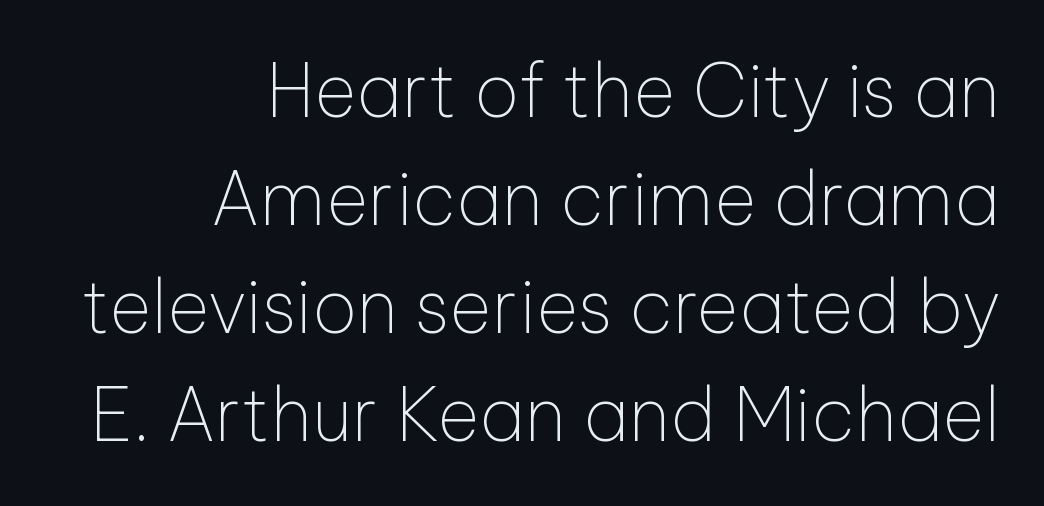
The image shows 73 px thin sans-serif type, upright; set right-aligned, normal line spacing (1.48x), normal letter spacing, not underlined; low stroke contrast and a medium x-height.
